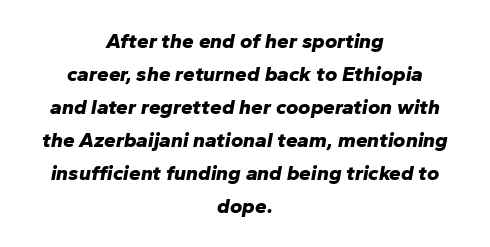
{"italic": "yes", "lean": "right", "slant_degrees": 10, "bold": "yes", "underline": "no", "align": "center", "line_spacing": "normal", "line_spacing_ratio": 1.57, "letter_spacing": "normal", "letter_spacing_em": 0.0, "glyph_px": 21}
